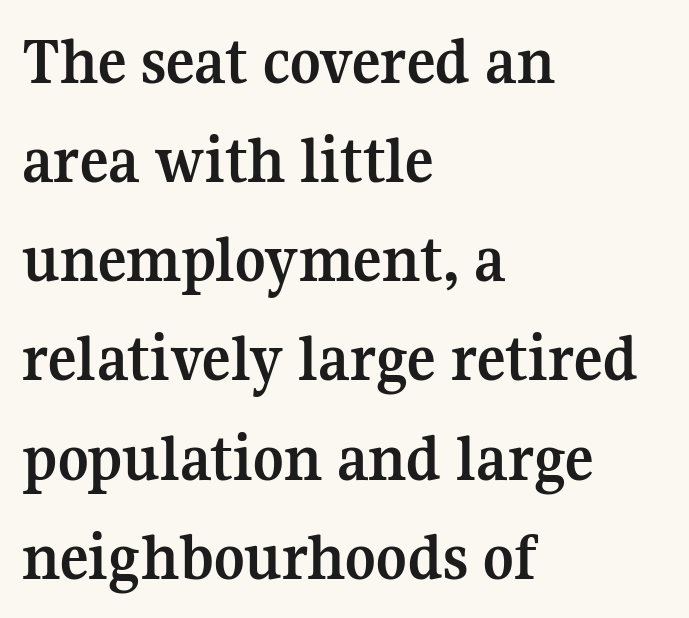
{"serif": "yes", "italic": "no", "bold": "yes", "weight": "semibold", "width": "normal", "stroke_contrast": "medium", "x_height": "medium", "monospaced": "no", "underline": "no", "align": "left", "line_spacing": "normal", "line_spacing_ratio": 1.48, "letter_spacing": "normal", "letter_spacing_em": 0.0, "glyph_px": 67}
